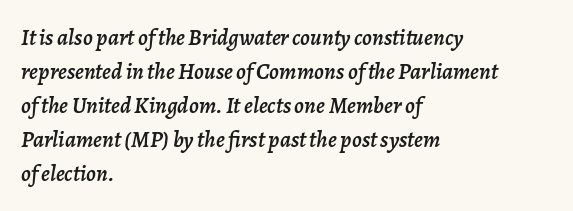
{"italic": "yes", "lean": "right", "slant_degrees": 7, "underline": "no", "align": "left", "line_spacing": "normal", "line_spacing_ratio": 1.48, "letter_spacing": "normal", "letter_spacing_em": 0.0, "glyph_px": 23}
